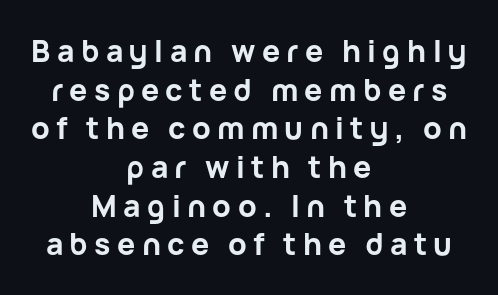
The image shows 30 px bold sans-serif type, upright; set centered, normal line spacing (1.29x), unusually wide letter spacing (+0.21 em), not underlined; low stroke contrast and a medium x-height.
